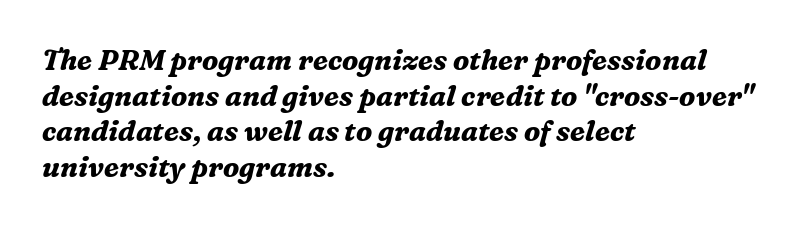
{"serif": "yes", "italic": "yes", "lean": "right", "slant_degrees": 16, "bold": "yes", "weight": "bold", "width": "normal", "stroke_contrast": "medium", "x_height": "medium", "monospaced": "no", "underline": "no", "align": "left", "line_spacing": "normal", "line_spacing_ratio": 1.27, "letter_spacing": "normal", "letter_spacing_em": 0.0, "glyph_px": 28}
